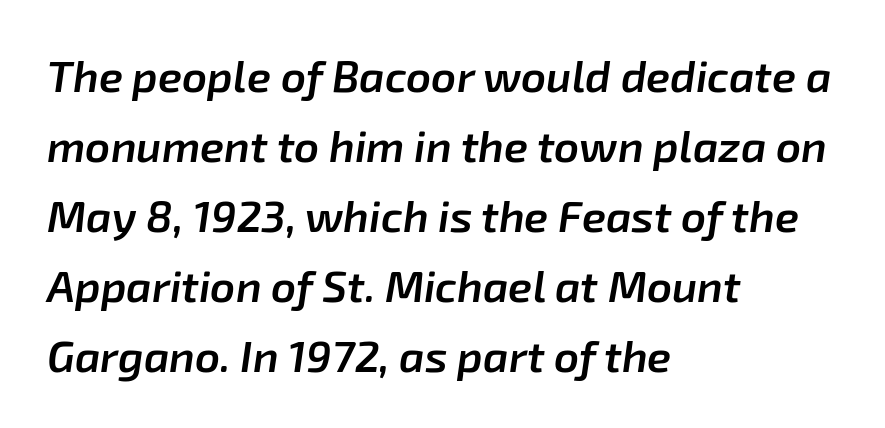
Q: Is the text bold? A: Semi-bold.
Q: Is the text italic (slanted)? A: Yes, it leans right by about 8 degrees.
Q: Is the text underlined? A: No.
Q: How is the paragraph aligned? A: Left-aligned.
Q: Is the spacing between letters normal or unusually wide? A: Normal.
Q: Is the spacing between lines tight, normal or loose? A: Normal.
Q: Width (condensed, normal, or wide)? A: Normal.
Q: Stroke contrast? A: Low.
Q: x-height? A: Medium.
Q: Monospaced? A: No.
